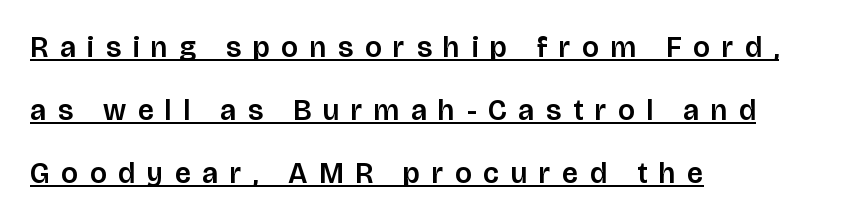
To sum up the face: it is a sans, with no serifs. The type sits square on the baseline with zero lean. The rendered words wear a rule along their underside. The typesetter chose a ragged-right arrangement here.
